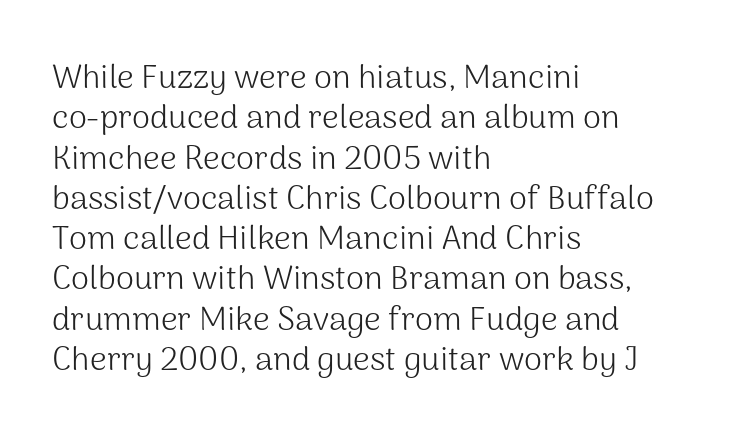
The image shows 33 px light sans-serif type, upright; set left-aligned, line spacing 1.22x, normal letter spacing, not underlined; medium stroke contrast and a medium x-height.
